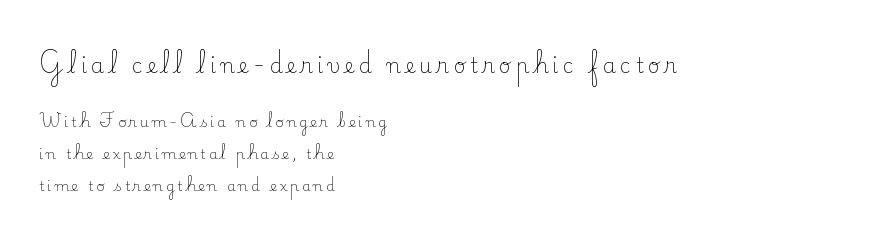
The image shows 21 px text type, upright; set left-aligned, loose line spacing (2.29x), unusually wide letter spacing (+0.21 em), not underlined; the first (top) block is 1.5x larger.
